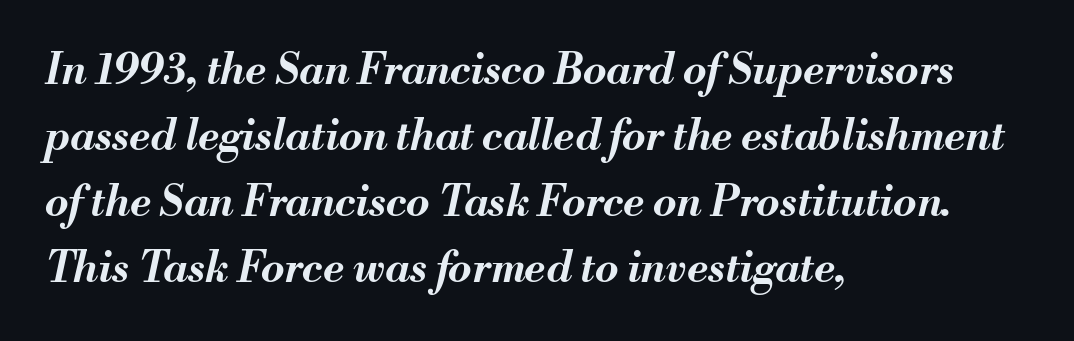
{"italic": "yes", "lean": "right", "slant_degrees": 13, "bold": "yes", "weight": "bold", "width": "normal", "stroke_contrast": "medium", "x_height": "small", "monospaced": "no", "underline": "no", "align": "left", "line_spacing": "normal", "line_spacing_ratio": 1.57, "letter_spacing": "normal", "letter_spacing_em": 0.0, "glyph_px": 42}
